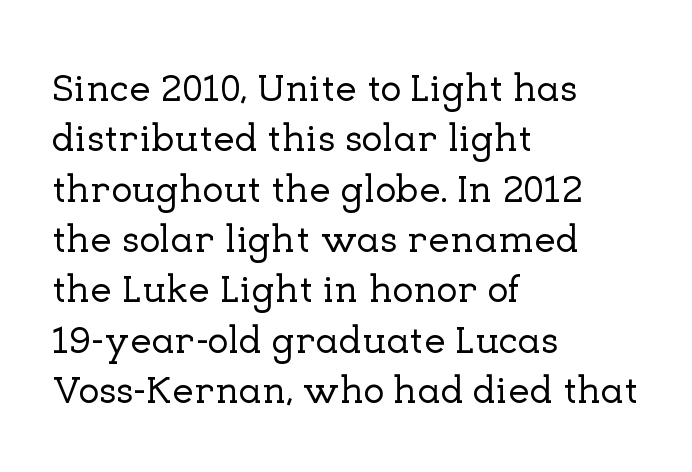
Character widths vary here, with narrow letters taking less room than wide ones. Teacher's note: observe the even left margin — that is flush-left alignment. The type sits square on the baseline with zero lean. The block of text has a typical density, with ordinary space between rows. Beneath every word, the page is bare. The letters carry serifs — small finishing strokes at the ends of their stems.
